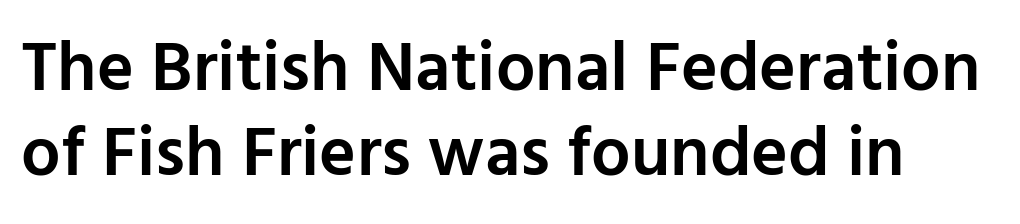
The lettering stays uniformly vertical, giving the passage a roman look. Between one letter and the next there's only the usual sliver of space. The baseline area is clear. Type style note: lacks serifs. A semibold gives these letters moderate extra thickness, short of bold. Spacing verdict: proportional, widths tailored to each character.
